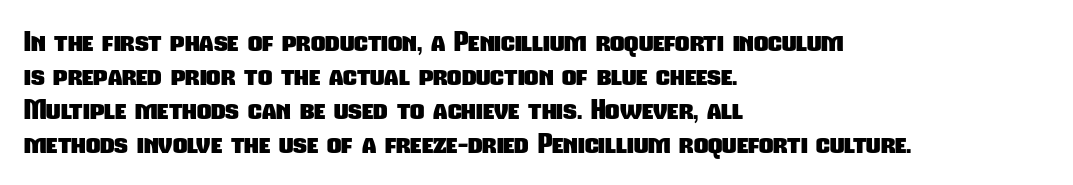
The image shows 28 px heavy, condensed sans-serif type; set left-aligned, line spacing 1.22x, normal letter spacing, not underlined; low stroke contrast and a medium x-height.
